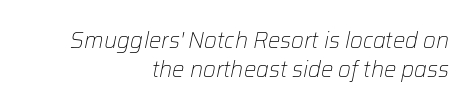
The image shows 22 px text type, italic (leaning right); set right-aligned, normal line spacing (1.3x), normal letter spacing, not underlined.
